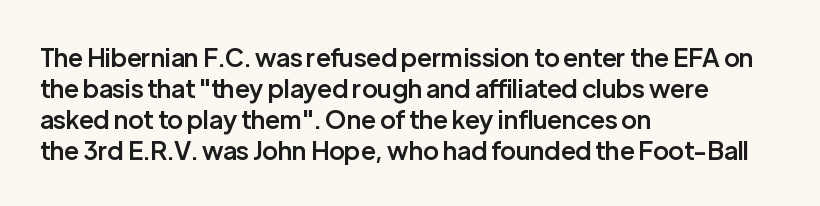
Q: Is the text bold? A: Semi-bold.
Q: Is the text italic (slanted)? A: No, it is upright.
Q: Is the text underlined? A: No.
Q: How is the paragraph aligned? A: Left-aligned.
Q: Is the spacing between letters normal or unusually wide? A: Normal.
